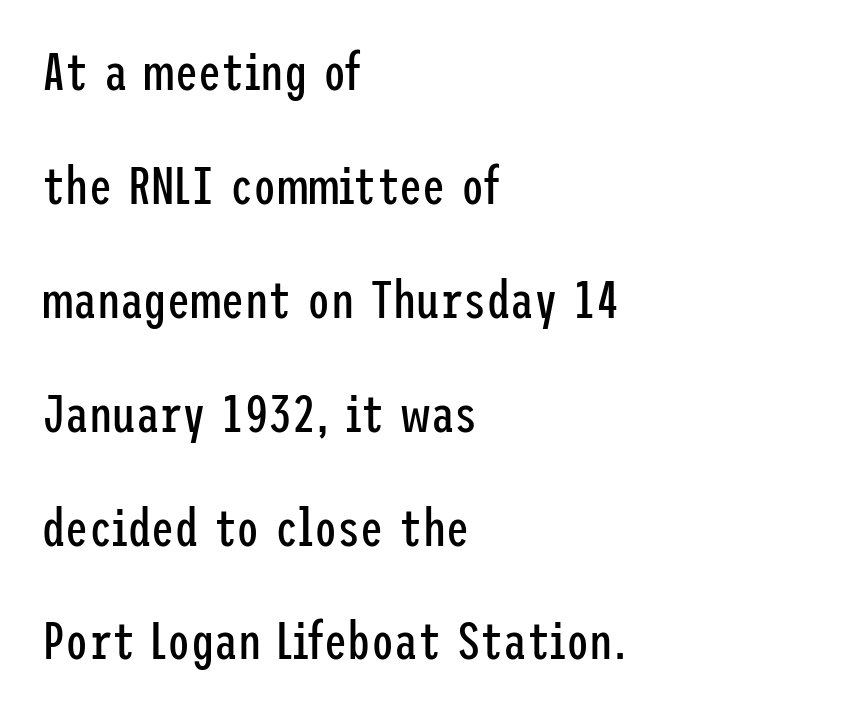
Q: Is the text bold? A: No.
Q: Is the text italic (slanted)? A: No, it is upright.
Q: Is the typeface a serif or a sans-serif typeface? A: Sans-serif.
Q: Is the text underlined? A: No.
Q: How is the paragraph aligned? A: Left-aligned.
Q: Is the spacing between letters normal or unusually wide? A: Normal.
Q: Is the spacing between lines tight, normal or loose? A: Loose.
Q: Width (condensed, normal, or wide)? A: Condensed.
Q: Stroke contrast? A: Low.
Q: x-height? A: Medium.
